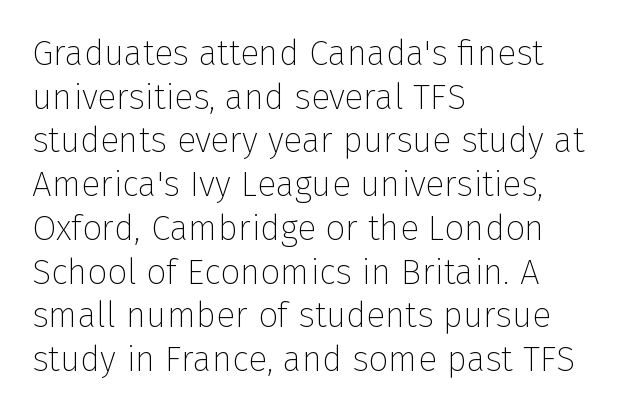
The image shows 35 px thin sans-serif type, upright; set left-aligned, normal line spacing (1.25x), normal letter spacing, not underlined; low stroke contrast and a medium x-height.
